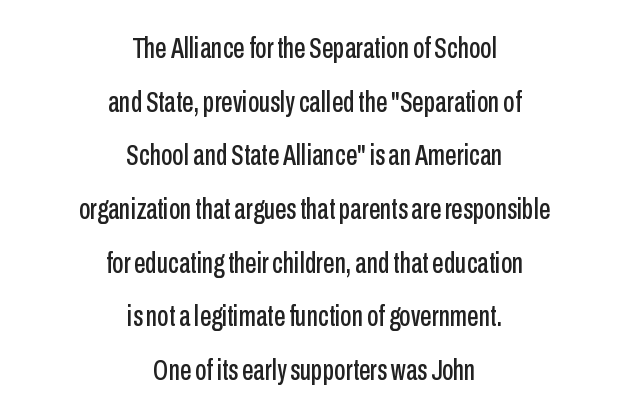
The image shows 29 px condensed sans-serif type, upright; set centered, line spacing 1.85x, normal letter spacing, not underlined; low stroke contrast and a medium x-height.
